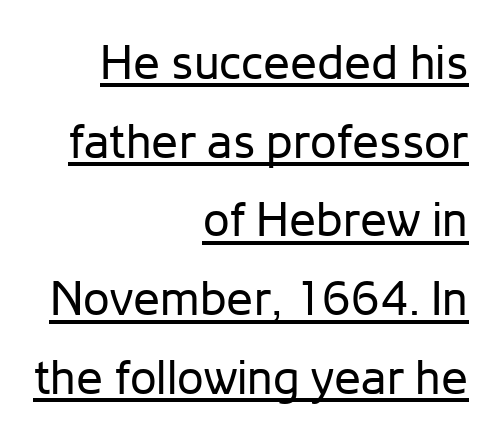
Q: Is the text bold? A: No.
Q: Is the text italic (slanted)? A: No, it is upright.
Q: Is the typeface a serif or a sans-serif typeface? A: Sans-serif.
Q: Is the text underlined? A: Yes.
Q: How is the paragraph aligned? A: Right-aligned.
Q: Is the spacing between letters normal or unusually wide? A: Normal.
Q: Is the spacing between lines tight, normal or loose? A: Normal.
Q: Width (condensed, normal, or wide)? A: Normal.
Q: Stroke contrast? A: Low.
Q: x-height? A: Medium.
Q: Monospaced? A: No.
